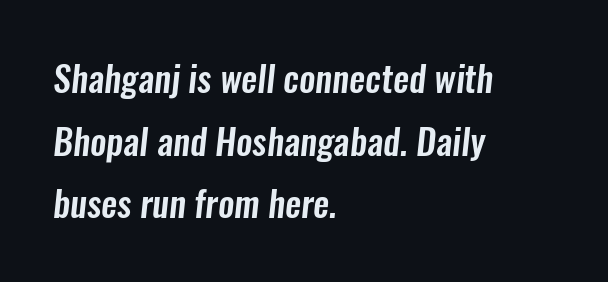
The image shows 36 px condensed sans-serif type; set left-aligned, line spacing 1.74x, normal letter spacing, not underlined; low stroke contrast and a medium x-height.
